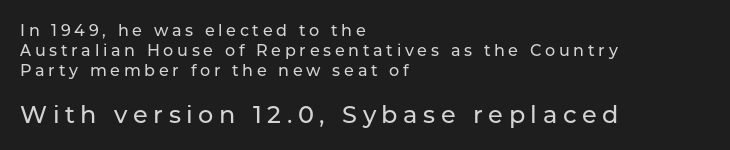
Q: Is the text italic (slanted)? A: No, it is upright.
Q: Is the text underlined? A: No.
Q: How is the paragraph aligned? A: Left-aligned.
Q: Is the spacing between letters normal or unusually wide? A: Unusually wide.
Q: Which block of text is set in a larger size, the first (top) or the second (bottom)? A: The second (bottom) one.
